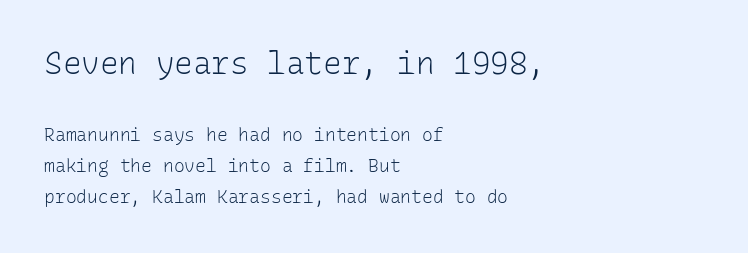
Q: Is the text bold? A: No.
Q: Is the text italic (slanted)? A: No, it is upright.
Q: Is the typeface a serif or a sans-serif typeface? A: Sans-serif.
Q: Is the text underlined? A: No.
Q: How is the paragraph aligned? A: Left-aligned.
Q: Is the spacing between letters normal or unusually wide? A: Normal.
Q: Which block of text is set in a larger size, the first (top) or the second (bottom)? A: The first (top) one.
Q: Width (condensed, normal, or wide)? A: Normal.
Q: Stroke contrast? A: Low.
Q: x-height? A: Medium.
Q: Monospaced? A: Yes.
